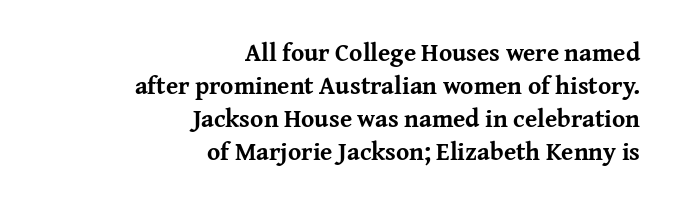
Q: Is the text bold? A: Yes.
Q: Is the text italic (slanted)? A: No, it is upright.
Q: Is the text underlined? A: No.
Q: How is the paragraph aligned? A: Right-aligned.
Q: Is the spacing between letters normal or unusually wide? A: Normal.
Q: Is the spacing between lines tight, normal or loose? A: Normal.
